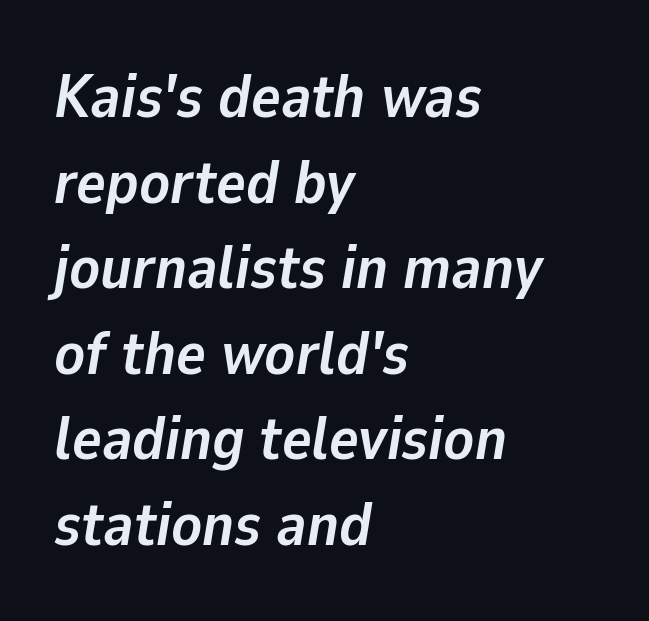
{"italic": "yes", "lean": "right", "slant_degrees": 9, "bold": "yes", "weight": "semibold", "width": "normal", "stroke_contrast": "low", "x_height": "medium", "monospaced": "no", "underline": "no", "align": "left", "line_spacing": "normal", "line_spacing_ratio": 1.38, "letter_spacing": "normal", "letter_spacing_em": 0.0, "glyph_px": 62}
